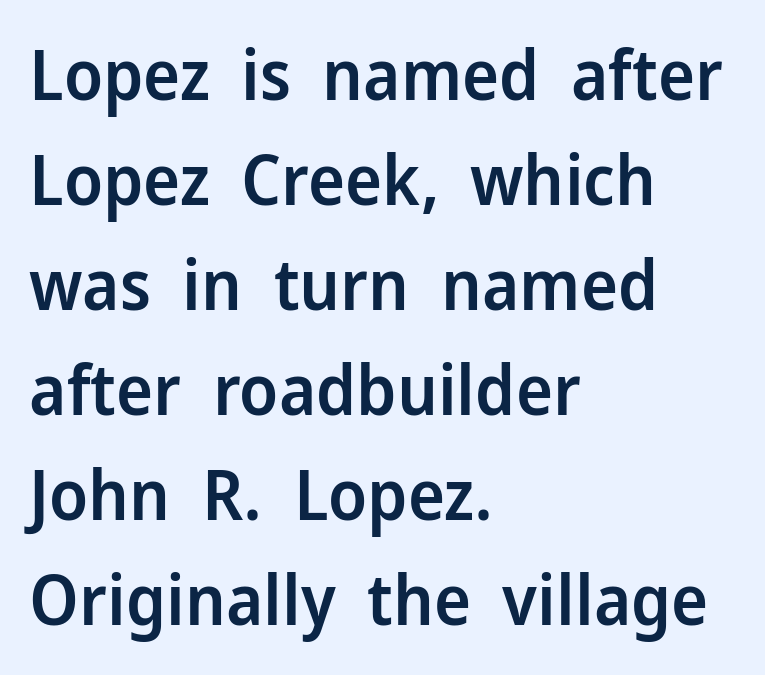
Q: Is the text bold? A: Semi-bold.
Q: Is the text italic (slanted)? A: No, it is upright.
Q: Is the typeface a serif or a sans-serif typeface? A: Sans-serif.
Q: Is the text underlined? A: No.
Q: How is the paragraph aligned? A: Left-aligned.
Q: Is the spacing between letters normal or unusually wide? A: Normal.
Q: Is the spacing between lines tight, normal or loose? A: Normal.
Q: Width (condensed, normal, or wide)? A: Normal.
Q: Stroke contrast? A: Low.
Q: x-height? A: Medium.
Q: Monospaced? A: No.
